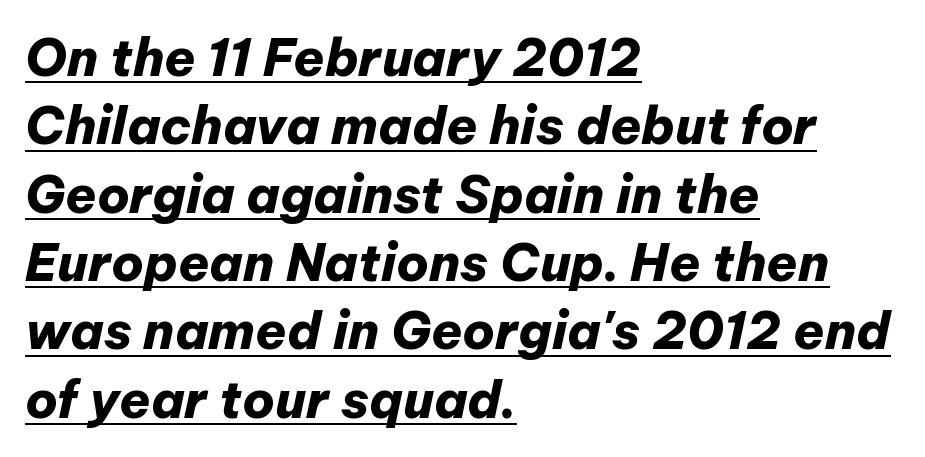
The image shows 51 px heavy type, italic (leaning right); set left-aligned, normal line spacing (1.34x), normal letter spacing, underlined; low stroke contrast and a medium x-height.
